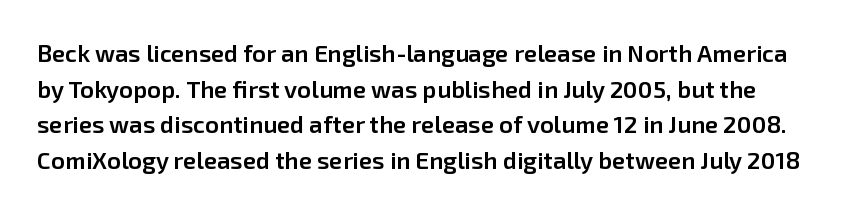
Posture: upright roman. In terms of weight, the rendering is demibold, just under bold. Students, observe: this is what conventionally led text looks like. The string is rendered with underlining switched off. Between one letter and the next there's only the usual sliver of space.
